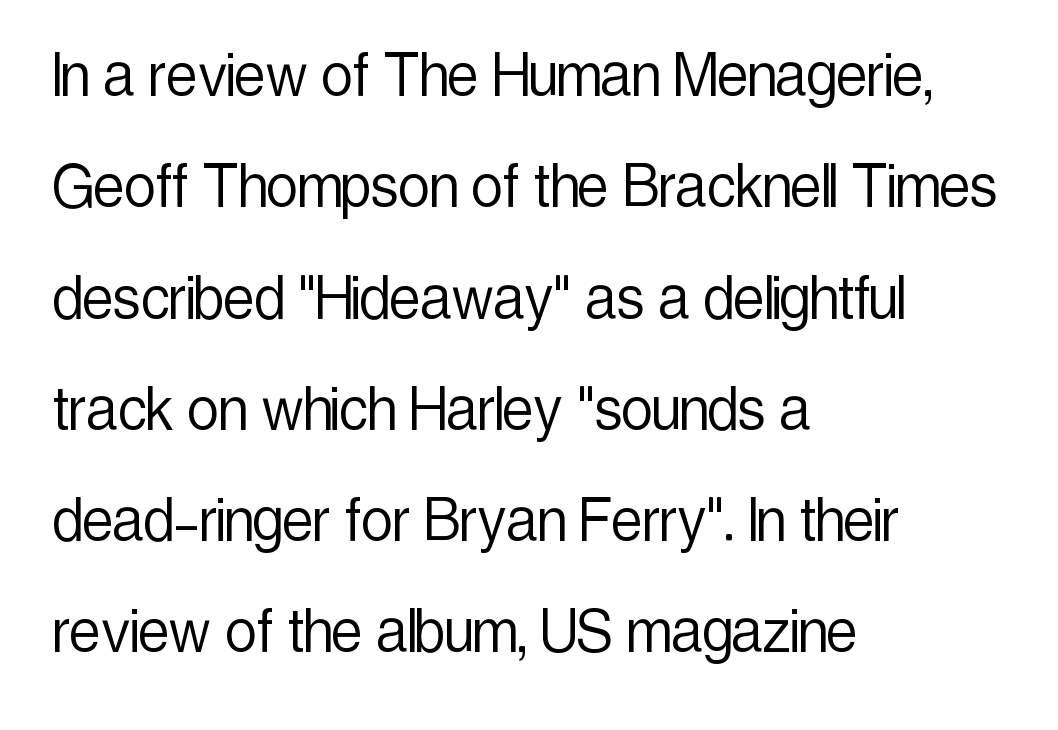
The image shows 70 px light, condensed sans-serif type, upright; set left-aligned, normal line spacing (1.59x), normal letter spacing, not underlined; a medium x-height.
